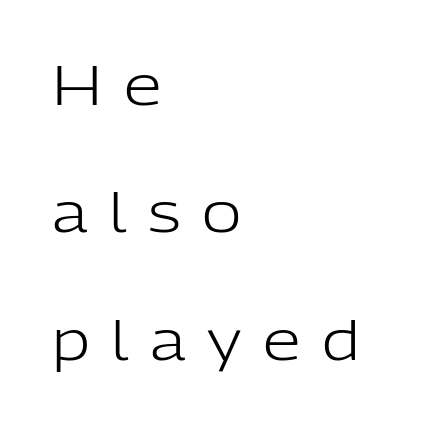
Do the characters align in a grid? No, the font is proportional. The rendering uses a large line-height, opening up the rows. Notice how the passage keeps a crisp vertical edge on the left only. The glyphs are unaccompanied by any horizontal stroke below them. No extra ink here — the face is not bold.
